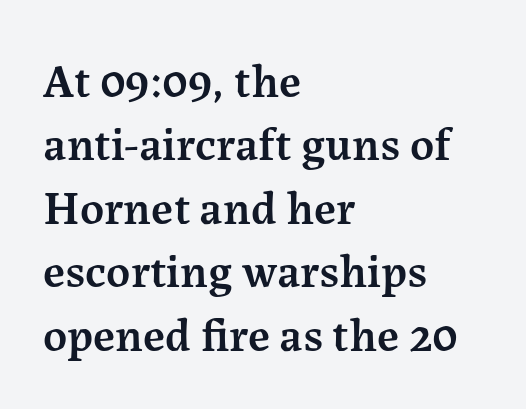
The string is rendered with underlining switched off. Is there any slant? The stems are plumb. Leading: standard. Does extra space separate the letters? No, they use regular spacing.
